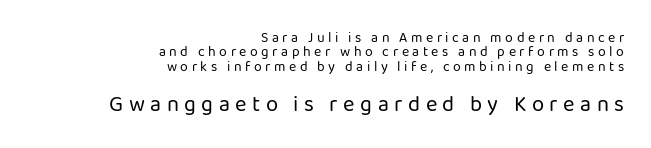
{"italic": "no", "bold": "no", "underline": "no", "align": "right", "line_spacing": "tight", "line_spacing_ratio": 1.02, "letter_spacing": "wide", "letter_spacing_em": 0.25, "larger_block": "second", "size_ratio": 1.57, "glyph_px": 22}
